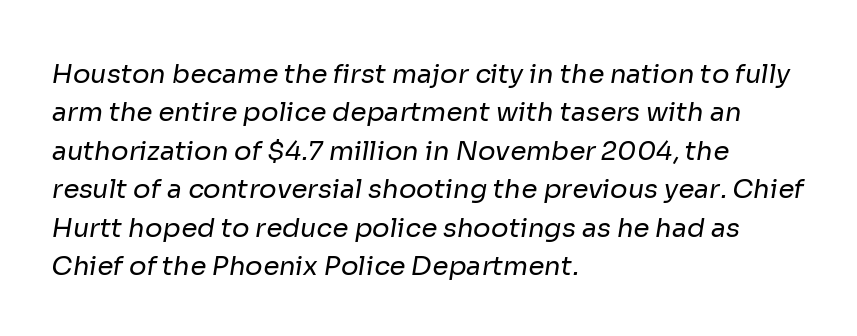
Observe the ordinary spacing: letters are neighbours, not strangers. Ink coverage per letter is moderate at most. The lines are quadded left. Does the leading feel generous? No, just average.
